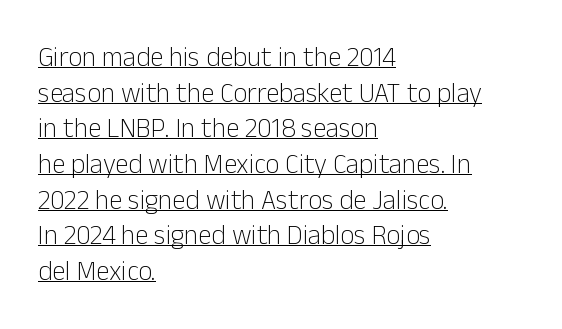
Q: Is the text bold? A: No.
Q: Is the text italic (slanted)? A: No, it is upright.
Q: Is the text underlined? A: Yes.
Q: How is the paragraph aligned? A: Left-aligned.
Q: Is the spacing between letters normal or unusually wide? A: Normal.
Q: Is the spacing between lines tight, normal or loose? A: Normal.
